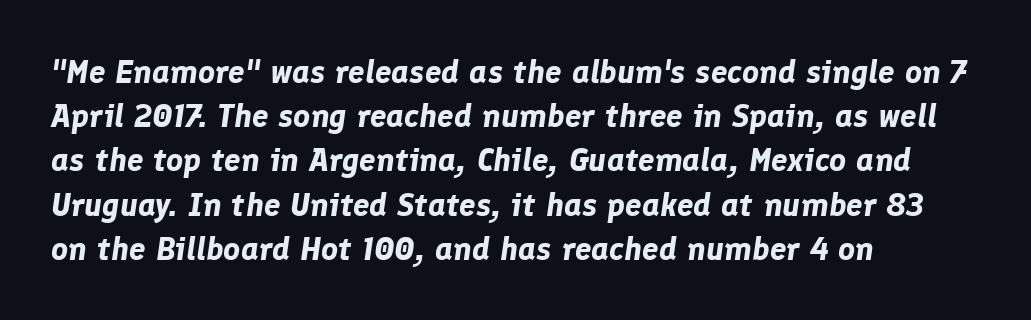
Each line starts at the same left margin while the right side varies. The rows are spaced the way most documents space them. Chunky letters — that's bold for sure. Characters follow at the spacing the type designer built in.
